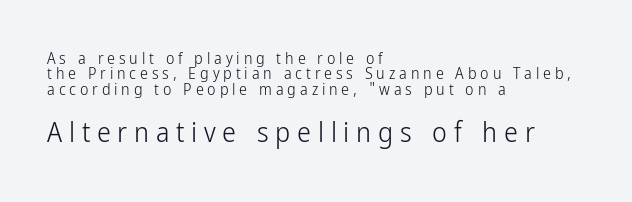
The passage shown stacks its lines with hardly any gap. Look at the tracking — it's clearly loosened, letters drifting apart. Check under the words: just untouched page. Leftover space on each line is placed entirely after the last word. Looks like regular typesetting: each glyph gets only the width it needs. The typesetting does not lean heavy: it is not bold.
